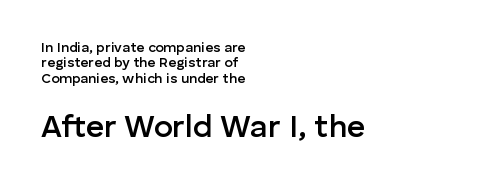
The image shows 32 px semibold sans-serif type, upright; set left-aligned, tight line spacing (1.09x), normal letter spacing, not underlined; the second (bottom) block is 2.29x larger; low stroke contrast and a medium x-height.
